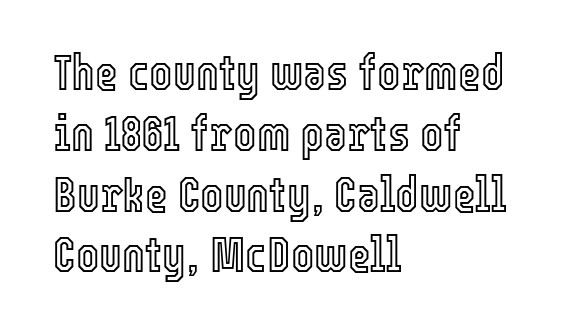
Vertical strokes here are truly vertical. The horizontal fit of the characters is conventional and even. The passage shown is typed in a proportional face where columns would drift. Does the copy run flush right? No — it runs flush left. Quick note: underline off.
